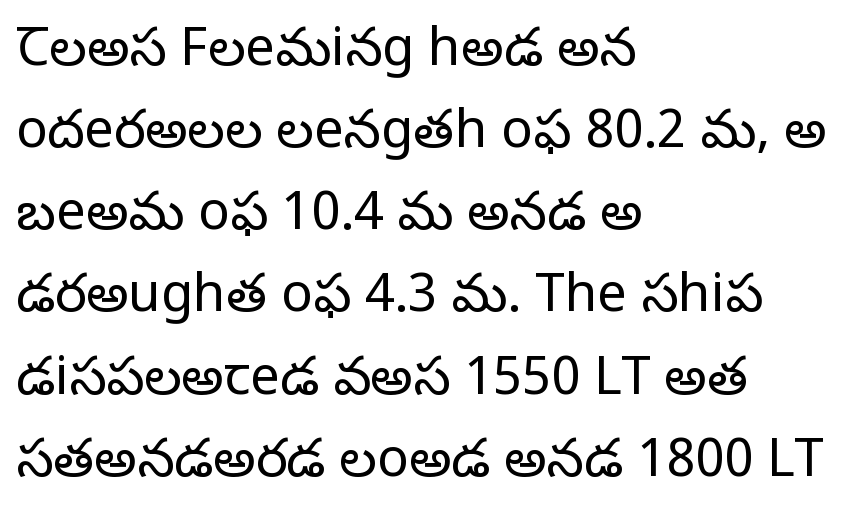
{"serif": "yes", "italic": "no", "bold": "no", "weight": "regular", "width": "normal", "stroke_contrast": "low", "x_height": "large", "monospaced": "no", "underline": "no", "align": "left", "line_spacing": "normal", "line_spacing_ratio": 1.55, "letter_spacing": "normal", "letter_spacing_em": 0.0, "glyph_px": 53}
